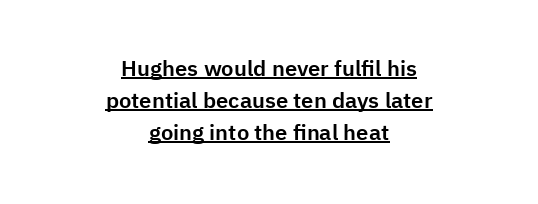
{"italic": "no", "underline": "yes", "align": "center", "line_spacing": "normal", "line_spacing_ratio": 1.46, "letter_spacing": "normal", "letter_spacing_em": 0.0, "glyph_px": 22}
